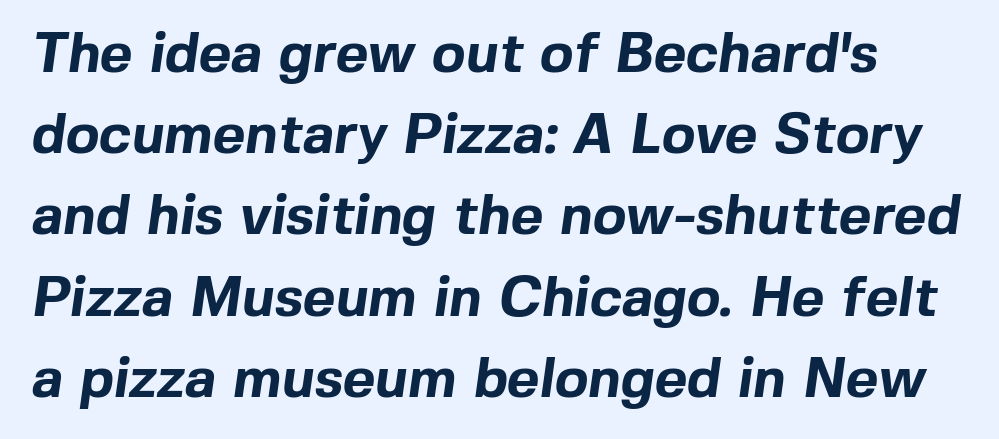
Q: Is the text bold? A: Yes.
Q: Is the typeface a serif or a sans-serif typeface? A: Sans-serif.
Q: Is the text underlined? A: No.
Q: Is the spacing between letters normal or unusually wide? A: Normal.
Q: Is the spacing between lines tight, normal or loose? A: Normal.
Q: Width (condensed, normal, or wide)? A: Normal.
Q: x-height? A: Medium.
Q: Monospaced? A: No.
